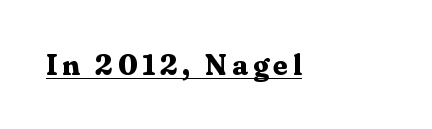
Q: Is the text bold? A: Yes.
Q: Is the text italic (slanted)? A: No, it is upright.
Q: Is the typeface a serif or a sans-serif typeface? A: Serif.
Q: Is the text underlined? A: Yes.
Q: Width (condensed, normal, or wide)? A: Normal.
Q: Stroke contrast? A: Medium.
Q: x-height? A: Medium.
Q: Monospaced? A: No.
